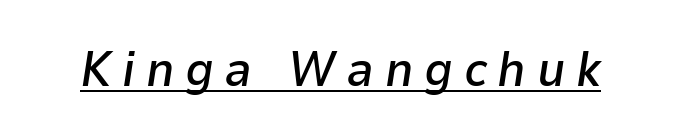
Think of a printed novel: that variable character pitch is what you see here. Compared with ordinary roman type, these characters are visibly tilted. These lines have a slow, spaced-out rhythm from letter to letter. Look at the stroke-to-counter ratio: somewhat heavy, a semibold.
